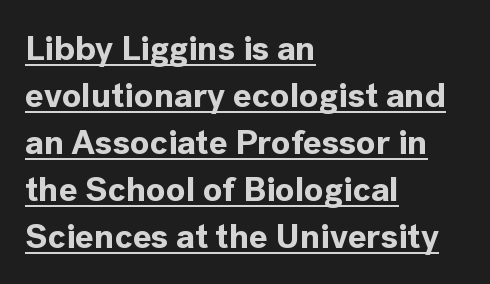
Q: Is the text bold? A: Yes.
Q: Is the text italic (slanted)? A: No, it is upright.
Q: Is the typeface a serif or a sans-serif typeface? A: Sans-serif.
Q: Is the text underlined? A: Yes.
Q: How is the paragraph aligned? A: Left-aligned.
Q: Is the spacing between letters normal or unusually wide? A: Normal.
Q: Is the spacing between lines tight, normal or loose? A: Normal.
Q: Width (condensed, normal, or wide)? A: Normal.
Q: x-height? A: Medium.
Q: Monospaced? A: No.
